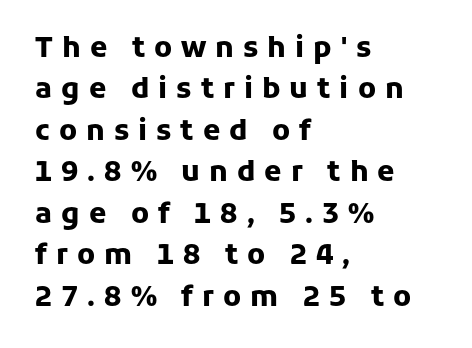
The image shows 28 px heavy sans-serif type, upright; set left-aligned, normal line spacing (1.48x), unusually wide letter spacing (+0.32 em), not underlined; low stroke contrast and a medium x-height.
